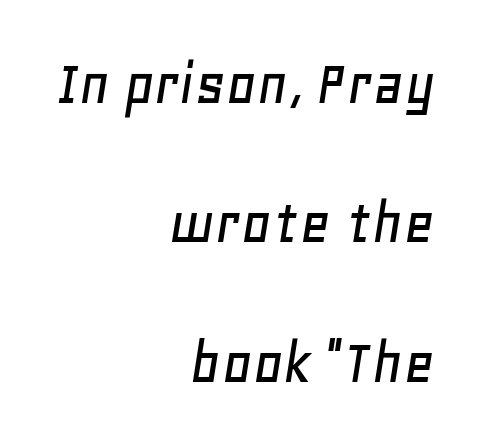
Q: Is the text italic (slanted)? A: Yes, it leans right by about 11 degrees.
Q: Is the text underlined? A: No.
Q: How is the paragraph aligned? A: Right-aligned.
Q: Is the spacing between letters normal or unusually wide? A: Normal.
Q: Is the spacing between lines tight, normal or loose? A: Loose.
Q: Width (condensed, normal, or wide)? A: Normal.
Q: Stroke contrast? A: Low.
Q: x-height? A: Large.
Q: Monospaced? A: No.
